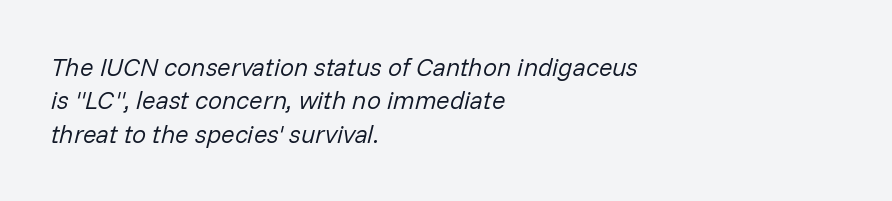
Q: Is the text bold? A: No.
Q: Is the text italic (slanted)? A: Yes, it leans right by about 14 degrees.
Q: Is the text underlined? A: No.
Q: How is the paragraph aligned? A: Left-aligned.
Q: Is the spacing between letters normal or unusually wide? A: Normal.
Q: Is the spacing between lines tight, normal or loose? A: Normal.
